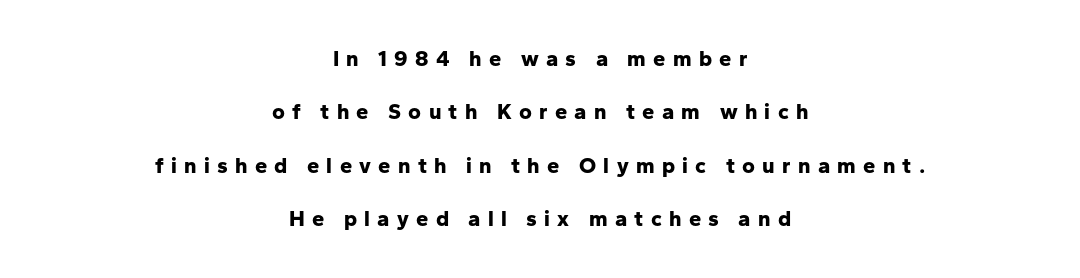
The image shows 22 px bold type, upright; set centered, loose line spacing (2.43x), unusually wide letter spacing (+0.33 em), not underlined.
